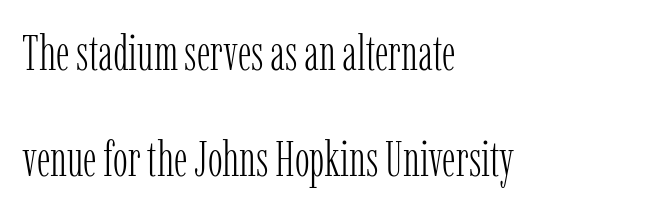
{"serif": "yes", "italic": "no", "bold": "no", "weight": "light", "width": "condensed", "stroke_contrast": "low", "x_height": "medium", "monospaced": "no", "underline": "no", "align": "left", "line_spacing": "loose", "line_spacing_ratio": 2.12, "letter_spacing": "normal", "letter_spacing_em": 0.0, "glyph_px": 50}
